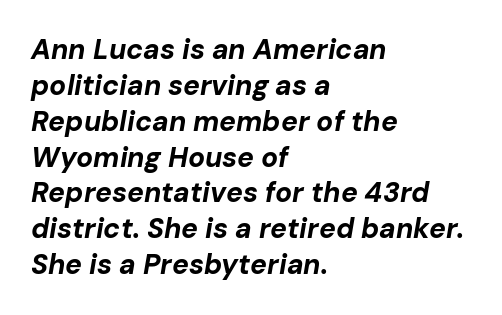
The image shows 28 px bold type, italic (leaning right); set left-aligned, normal line spacing (1.28x), normal letter spacing, not underlined; low stroke contrast and a medium x-height.
